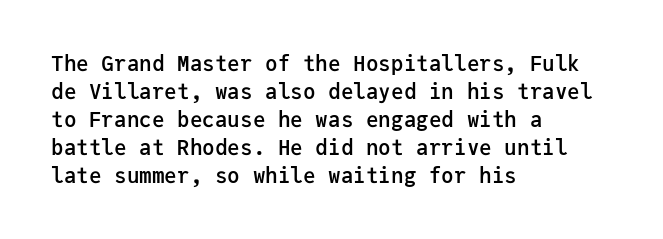
This is moderately heavy type, rendered in semibold. The baseline area is clear. The horizontal fit of the characters is conventional and even. Layout note: lines flush left.
